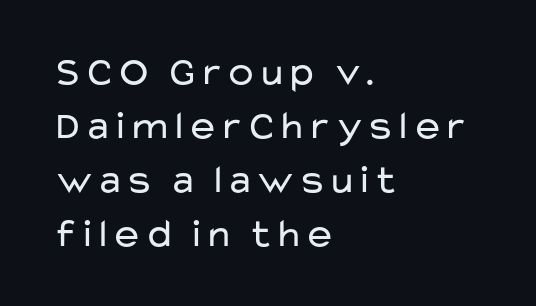
One glance says typical: line gaps are just what's usual. Descenders hang freely into open space. No extra ink here — the face is not bold. Words appear dense and cohesive because spacing is normal.
